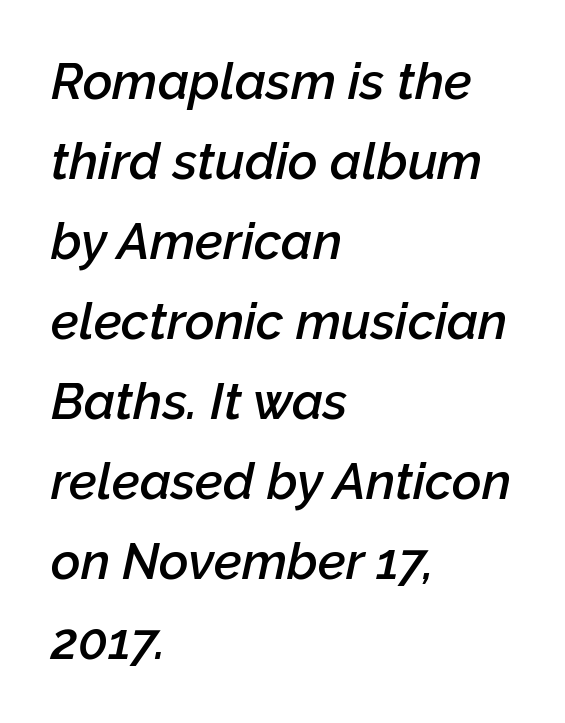
{"italic": "yes", "lean": "right", "slant_degrees": 12, "bold": "semi", "weight": "semibold", "width": "normal", "stroke_contrast": "low", "x_height": "medium", "monospaced": "no", "underline": "no", "align": "left", "line_spacing": "normal", "line_spacing_ratio": 1.57, "letter_spacing": "normal", "letter_spacing_em": 0.0, "glyph_px": 51}
